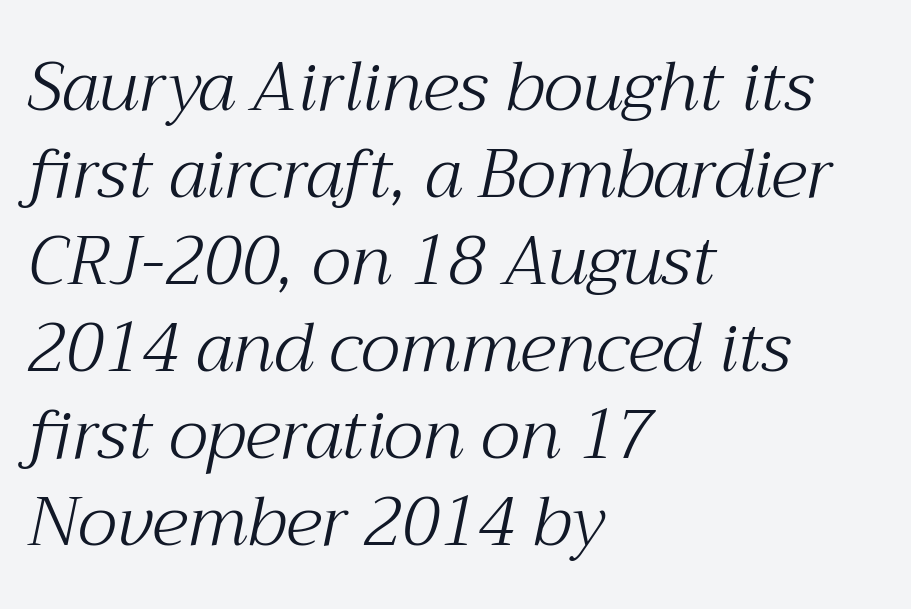
{"serif": "yes", "italic": "yes", "lean": "right", "slant_degrees": 12, "bold": "no", "weight": "light", "width": "normal", "stroke_contrast": "medium", "x_height": "medium", "monospaced": "no", "underline": "no", "align": "left", "line_spacing": "normal", "line_spacing_ratio": 1.26, "letter_spacing": "normal", "letter_spacing_em": 0.0, "glyph_px": 69}
